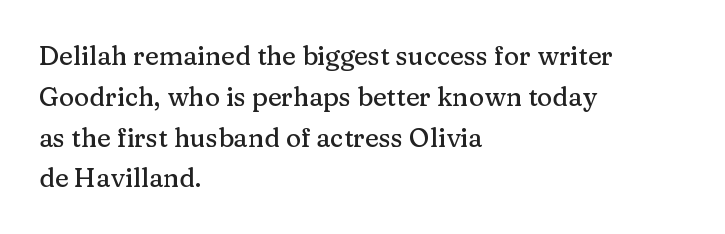
Q: Is the text italic (slanted)? A: No, it is upright.
Q: Is the text underlined? A: No.
Q: How is the paragraph aligned? A: Left-aligned.
Q: Is the spacing between letters normal or unusually wide? A: Normal.
Q: Is the spacing between lines tight, normal or loose? A: Normal.
